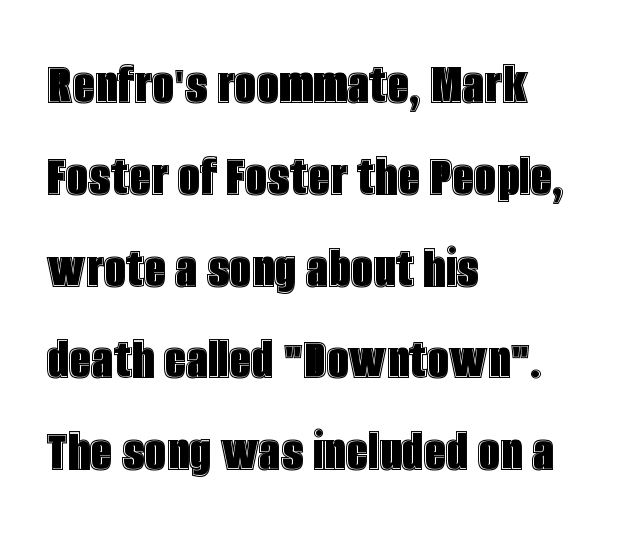
Q: Is the text italic (slanted)? A: No, it is upright.
Q: Is the text underlined? A: No.
Q: How is the paragraph aligned? A: Left-aligned.
Q: Is the spacing between letters normal or unusually wide? A: Normal.
Q: Is the spacing between lines tight, normal or loose? A: Normal.
Q: Width (condensed, normal, or wide)? A: Condensed.
Q: x-height? A: Large.
Q: Monospaced? A: No.
